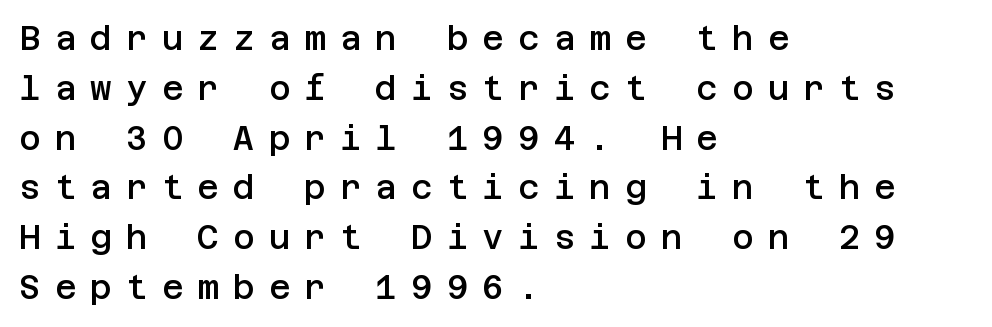
Q: Is the text bold? A: Semi-bold.
Q: Is the text italic (slanted)? A: No, it is upright.
Q: Is the typeface a serif or a sans-serif typeface? A: Sans-serif.
Q: Is the text underlined? A: No.
Q: How is the paragraph aligned? A: Left-aligned.
Q: Is the spacing between letters normal or unusually wide? A: Unusually wide.
Q: Is the spacing between lines tight, normal or loose? A: Normal.
Q: Width (condensed, normal, or wide)? A: Normal.
Q: Stroke contrast? A: Low.
Q: x-height? A: Large.
